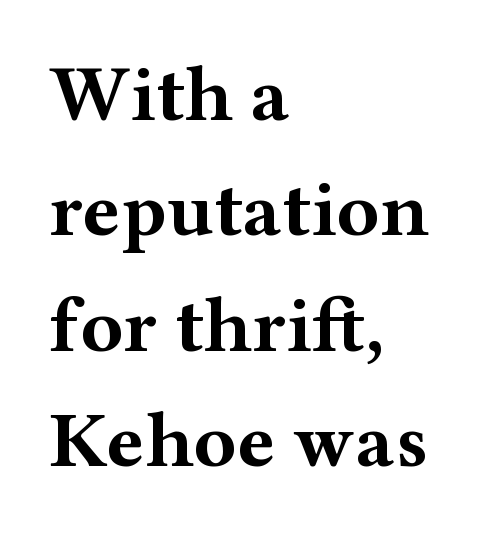
{"serif": "yes", "italic": "no", "bold": "yes", "weight": "bold", "width": "wide", "stroke_contrast": "medium", "x_height": "medium", "monospaced": "no", "underline": "no", "align": "left", "line_spacing": "normal", "line_spacing_ratio": 1.46, "letter_spacing": "normal", "letter_spacing_em": 0.0, "glyph_px": 79}
